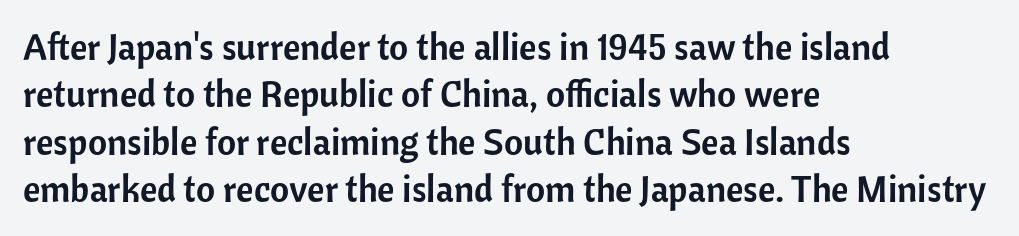
The image shows 37 px sans-serif type, upright; set left-aligned, normal line spacing (1.28x), normal letter spacing, not underlined; low stroke contrast and a medium x-height.
